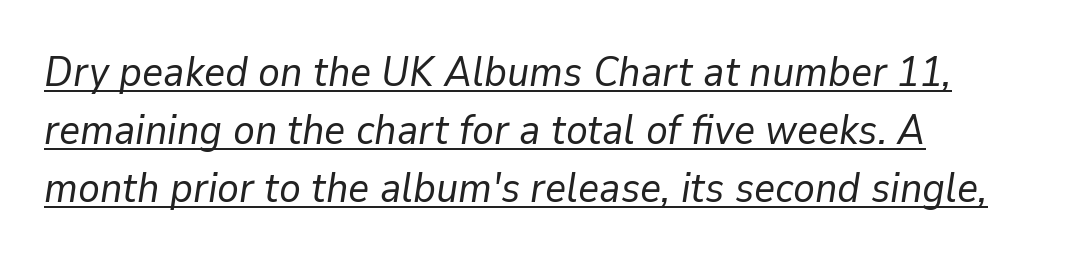
Spacing verdict: proportional, widths tailored to each character. The face used here has a pronounced slope to its letters. A continuous stroke trails under the words, as in a hyperlink. These lines stack with their left ends in a neat column. Compared with typical paragraphs, the rows here are spaced about the same.
